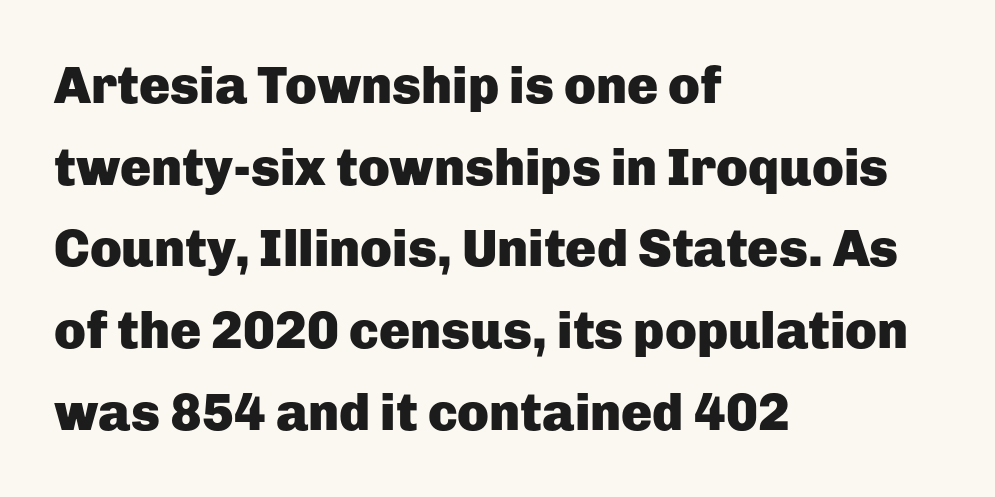
The image shows 52 px heavy sans-serif type, upright; set left-aligned, normal line spacing (1.57x), normal letter spacing, not underlined; low stroke contrast and a medium x-height.
